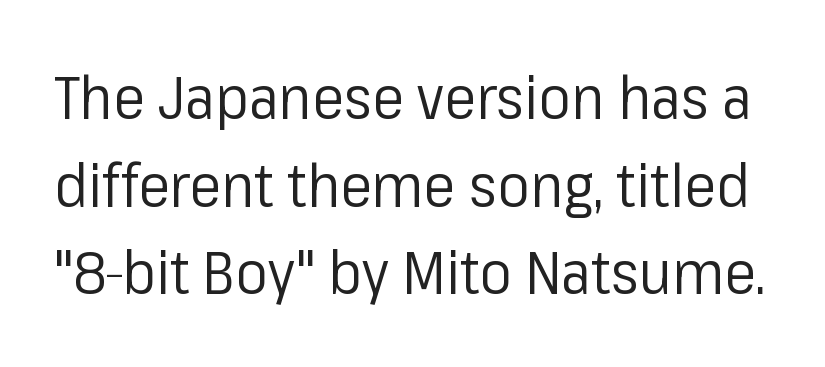
The image shows 60 px regular-weight sans-serif type, upright; set normal line spacing (1.46x), normal letter spacing, not underlined; low stroke contrast and a medium x-height.
